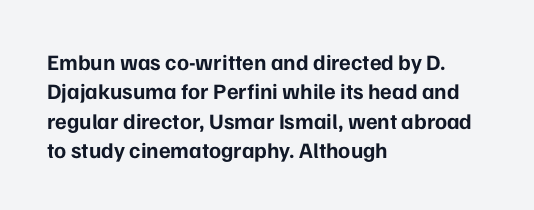
{"italic": "no", "bold": "yes", "underline": "no", "align": "left", "line_spacing": "normal", "line_spacing_ratio": 1.33, "letter_spacing": "normal", "letter_spacing_em": 0.0, "glyph_px": 22}
